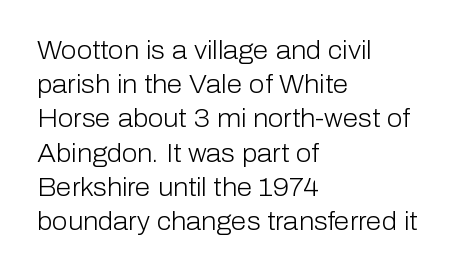
{"italic": "no", "bold": "no", "underline": "no", "align": "left", "line_spacing": "normal", "line_spacing_ratio": 1.37, "letter_spacing": "normal", "letter_spacing_em": 0.0, "glyph_px": 25}
